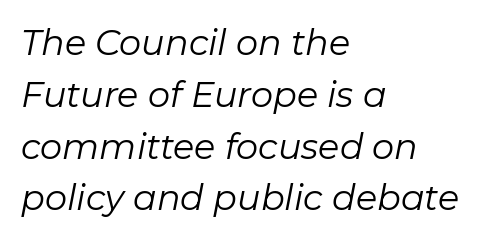
Q: Is the text bold? A: No.
Q: Is the text italic (slanted)? A: Yes, it leans right by about 11 degrees.
Q: Is the text underlined? A: No.
Q: How is the paragraph aligned? A: Left-aligned.
Q: Is the spacing between letters normal or unusually wide? A: Normal.
Q: Is the spacing between lines tight, normal or loose? A: Normal.
Q: Width (condensed, normal, or wide)? A: Normal.
Q: Stroke contrast? A: Low.
Q: x-height? A: Medium.
Q: Monospaced? A: No.
